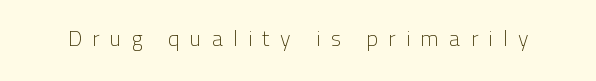
Q: Is the text bold? A: No.
Q: Is the text italic (slanted)? A: No, it is upright.
Q: Is the text underlined? A: No.
Q: Is the spacing between letters normal or unusually wide? A: Unusually wide.
